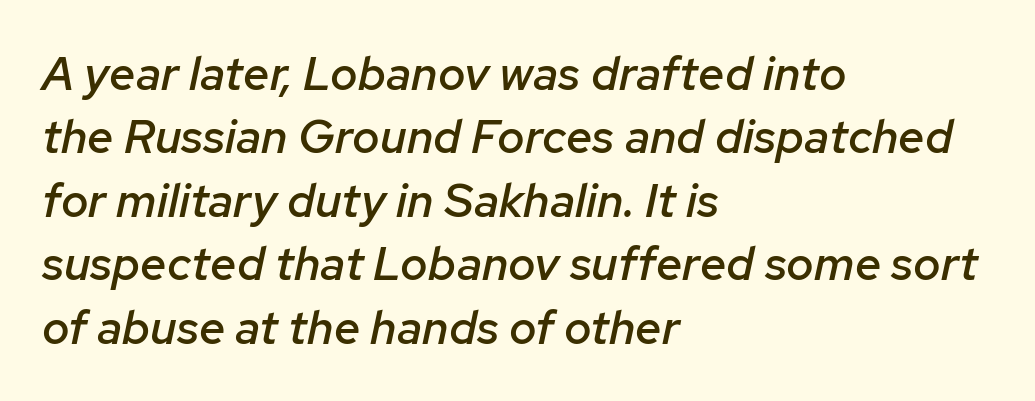
A typesetter would mark this as italic. The face used here is proportionally spaced, like ordinary book or web type. Set as a demibold, roughly 600 on the weight scale. Decoration check: the copy has no underline. Glyph-to-glyph distance matches everyday printed text. The typesetter chose a ragged-right arrangement here.
